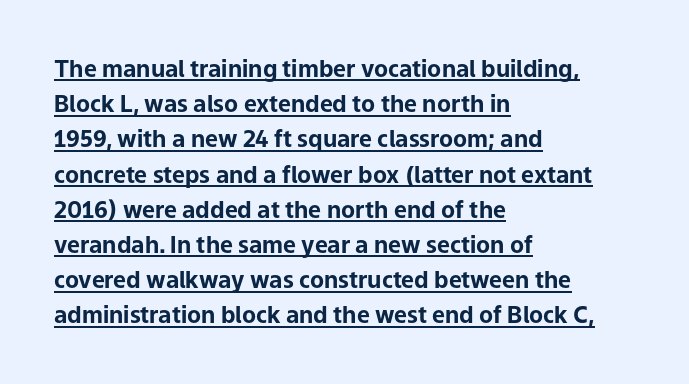
{"italic": "no", "bold": "yes", "underline": "yes", "align": "left", "line_spacing": "normal", "line_spacing_ratio": 1.53, "letter_spacing": "normal", "letter_spacing_em": 0.0, "glyph_px": 23}
